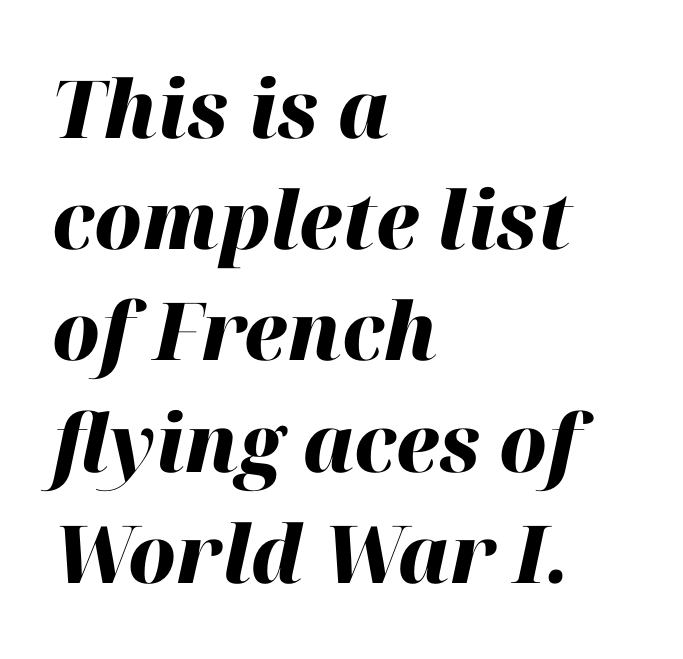
Letter spacing: default. These lines carry a lot of weight — the face is fully bold. Looking at the ascenders, they clearly lean. The passage shown is not underscored anywhere.
